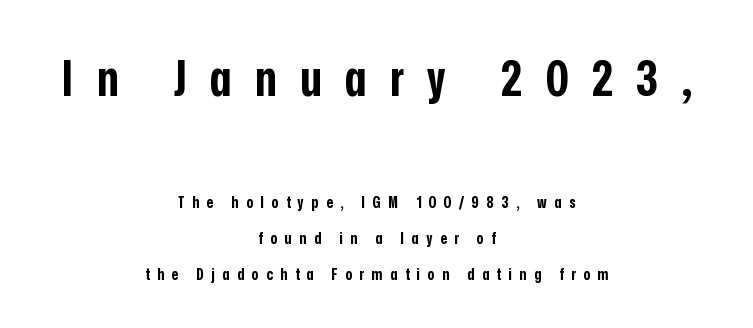
Q: Is the text bold? A: Yes.
Q: Is the text italic (slanted)? A: No, it is upright.
Q: Is the typeface a serif or a sans-serif typeface? A: Sans-serif.
Q: Is the text underlined? A: No.
Q: How is the paragraph aligned? A: Centered.
Q: Is the spacing between letters normal or unusually wide? A: Unusually wide.
Q: Is the spacing between lines tight, normal or loose? A: Loose.
Q: Which block of text is set in a larger size, the first (top) or the second (bottom)? A: The first (top) one.
Q: Width (condensed, normal, or wide)? A: Condensed.
Q: Stroke contrast? A: Low.
Q: x-height? A: Medium.
Q: Monospaced? A: No.
